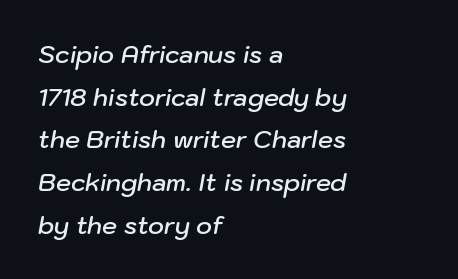
The image shows 24 px text type, italic (leaning right); set left-aligned, line spacing 1.78x, normal letter spacing, not underlined.
